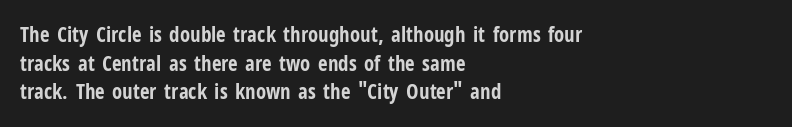
Q: Is the text bold? A: Yes.
Q: Is the text italic (slanted)? A: No, it is upright.
Q: Is the text underlined? A: No.
Q: How is the paragraph aligned? A: Left-aligned.
Q: Is the spacing between letters normal or unusually wide? A: Normal.
Q: Is the spacing between lines tight, normal or loose? A: Normal.
